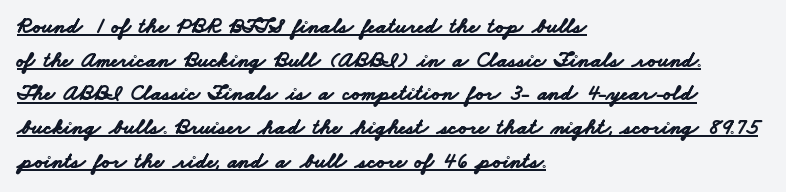
The image shows 22 px bold type; set left-aligned, normal line spacing (1.53x), normal letter spacing, underlined.
